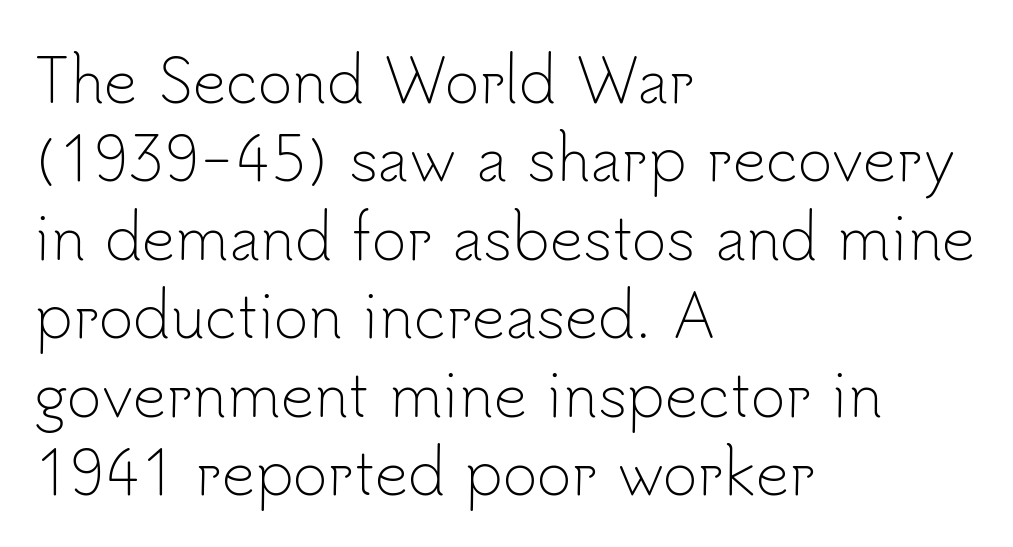
{"serif": "no", "italic": "no", "bold": "no", "weight": "light", "width": "normal", "stroke_contrast": "low", "x_height": "small", "monospaced": "no", "underline": "no", "align": "left", "line_spacing": "normal", "line_spacing_ratio": 1.33, "letter_spacing": "normal", "letter_spacing_em": 0.0, "glyph_px": 59}
